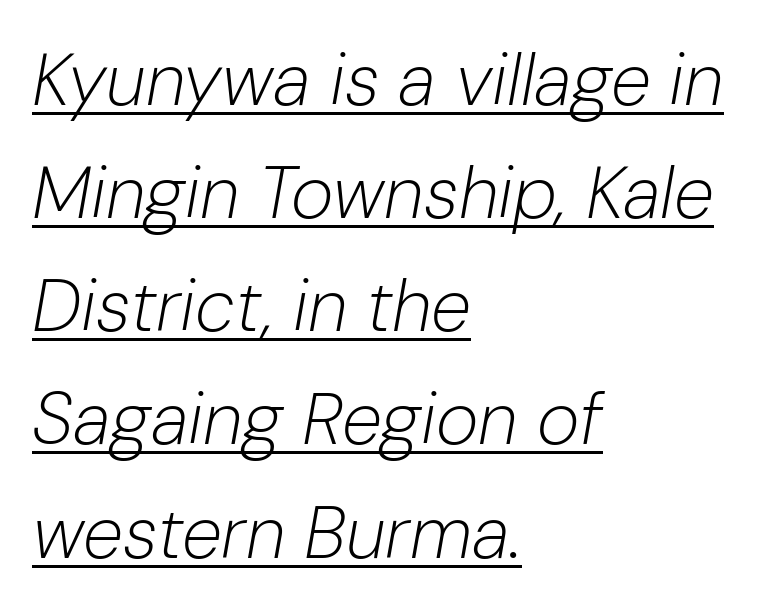
The tracking reads as untouched default to a designer's eye. Every character sits at an angle, as italics do. Layout note: lines flush left. Weight: not bold — regular or lighter. The passage shown is underscored from start to finish. Leading: standard.
